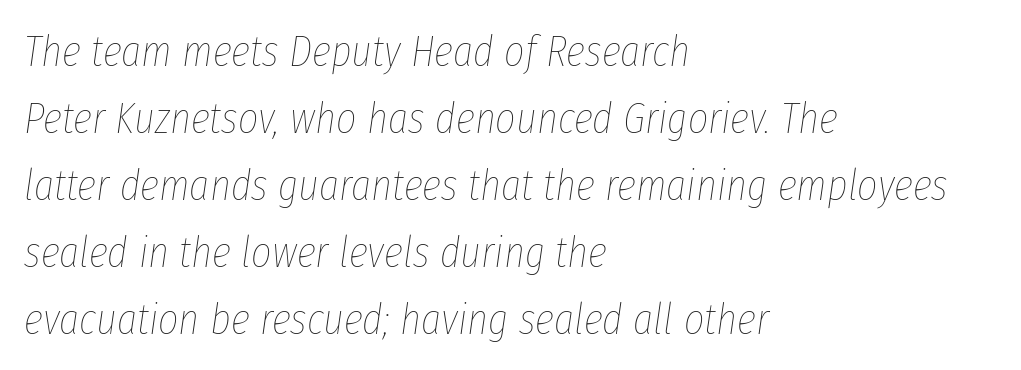
The image shows 44 px thin, condensed type, italic (leaning right); set left-aligned, normal line spacing (1.52x), normal letter spacing, not underlined; low stroke contrast and a medium x-height.
